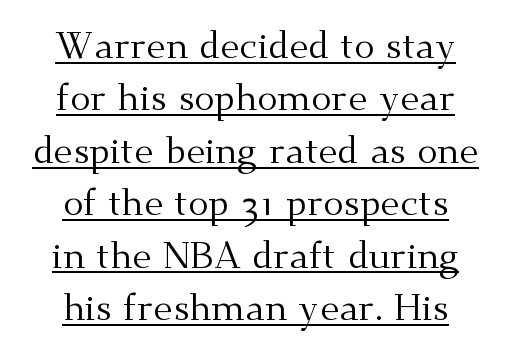
The image shows 38 px regular-weight serif type, upright; set normal line spacing (1.38x), normal letter spacing, underlined; medium stroke contrast and a small x-height.
